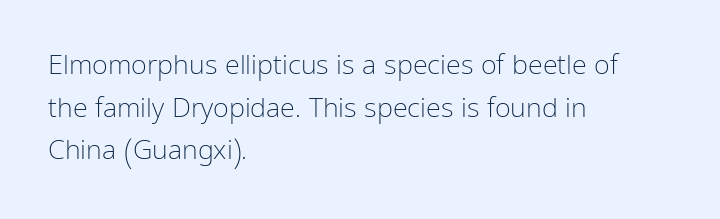
{"italic": "no", "bold": "no", "underline": "no", "align": "left", "line_spacing": "normal", "line_spacing_ratio": 1.58, "letter_spacing": "normal", "letter_spacing_em": 0.0, "glyph_px": 27}
